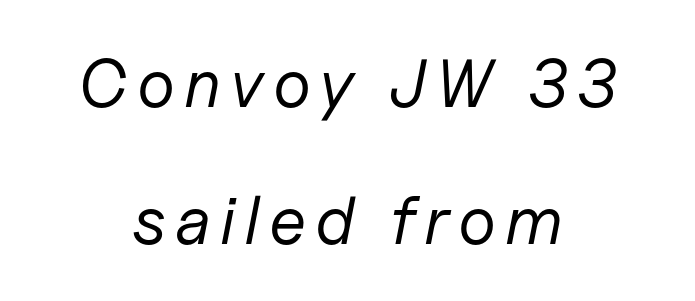
The image shows 68 px regular-weight type, italic (leaning right); set centered, loose line spacing (2.01x), not underlined; low stroke contrast and a medium x-height.
